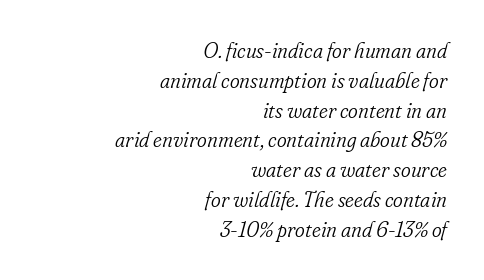
Q: Is the text bold? A: No.
Q: Is the text italic (slanted)? A: Yes, it leans right by about 16 degrees.
Q: Is the text underlined? A: No.
Q: How is the paragraph aligned? A: Right-aligned.
Q: Is the spacing between letters normal or unusually wide? A: Normal.
Q: Is the spacing between lines tight, normal or loose? A: Normal.
